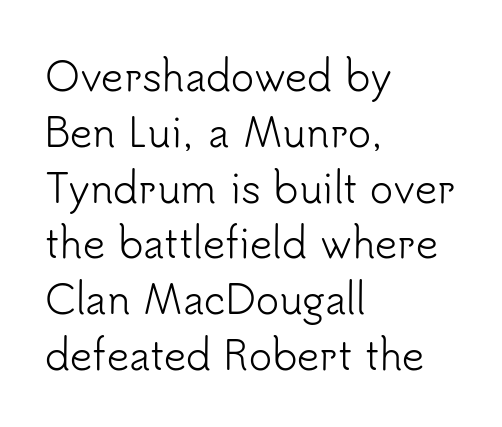
The specimen reads as upright at a glance. The rendering shows plain stroke endings on the letterforms — a sans-serif design. Nothing unusual about the tracking: characters are spaced as the font intends. No word sits above an underline. Summary of weight: not heavy and not bold.
